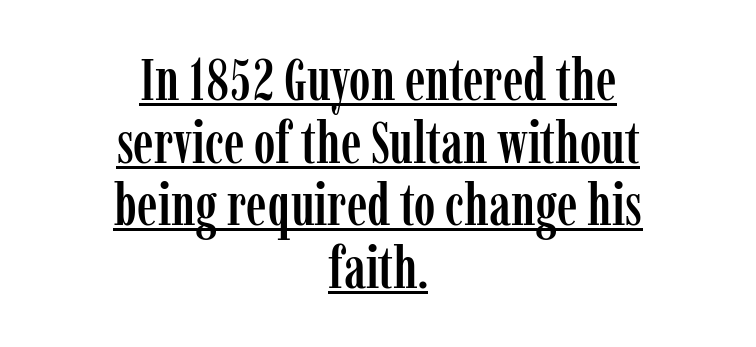
Q: Is the text italic (slanted)? A: No, it is upright.
Q: Is the typeface a serif or a sans-serif typeface? A: Serif.
Q: Is the text underlined? A: Yes.
Q: How is the paragraph aligned? A: Centered.
Q: Is the spacing between letters normal or unusually wide? A: Normal.
Q: Is the spacing between lines tight, normal or loose? A: Tight.
Q: Width (condensed, normal, or wide)? A: Condensed.
Q: Stroke contrast? A: Low.
Q: x-height? A: Medium.
Q: Monospaced? A: No.
